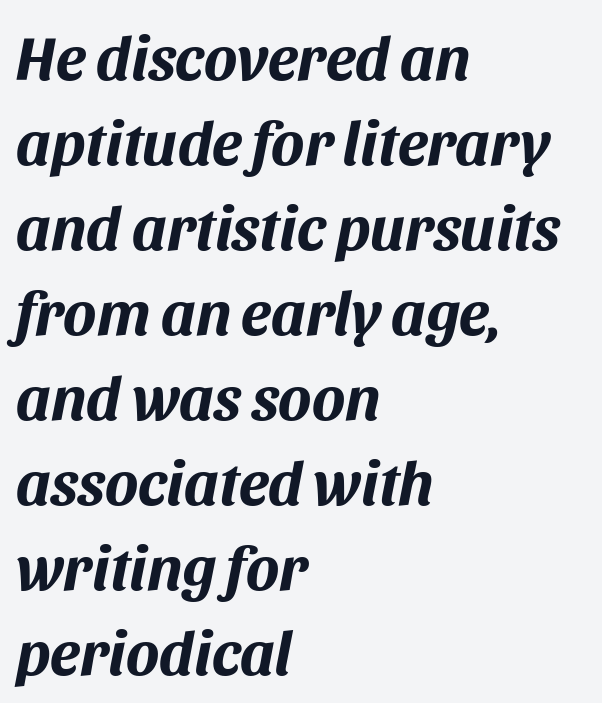
{"italic": "yes", "lean": "right", "slant_degrees": 11, "bold": "yes", "weight": "bold", "width": "normal", "stroke_contrast": "medium", "x_height": "large", "monospaced": "no", "underline": "no", "align": "left", "line_spacing": "normal", "line_spacing_ratio": 1.37, "letter_spacing": "normal", "letter_spacing_em": 0.0, "glyph_px": 62}
